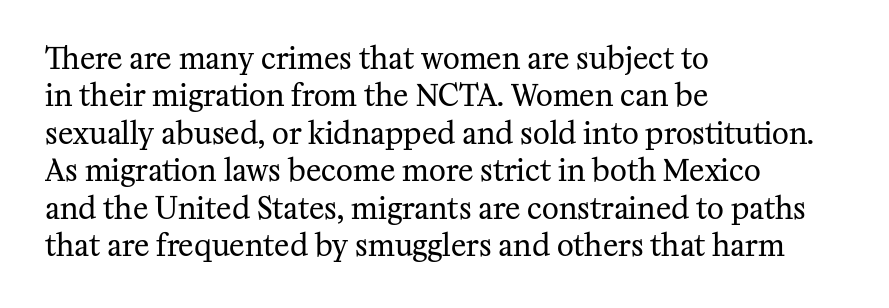
The rag falls on the right side of this text block. Successive baselines arrive at the customary interval. A typesetter would call this proportional, since set widths differ per character. No extra tracking has been applied to these lines. Underline: absent. This sample uses an upright cut, with every glyph sitting square on the baseline.
